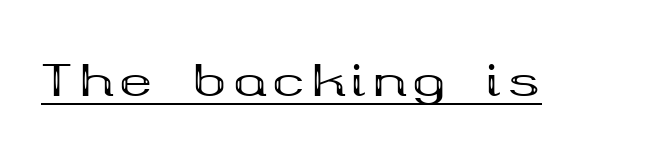
Q: Is the text bold? A: Yes.
Q: Is the text italic (slanted)? A: No, it is upright.
Q: Is the typeface a serif or a sans-serif typeface? A: Serif.
Q: Is the text underlined? A: Yes.
Q: Width (condensed, normal, or wide)? A: Wide.
Q: Stroke contrast? A: Medium.
Q: x-height? A: Medium.
Q: Monospaced? A: No.
